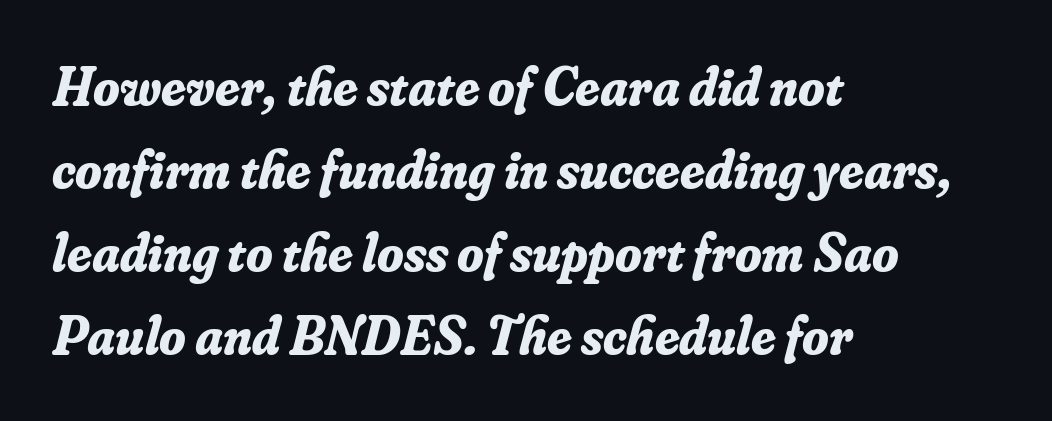
Q: Is the text bold? A: Yes.
Q: Is the text italic (slanted)? A: Yes, it leans right by about 16 degrees.
Q: Is the typeface a serif or a sans-serif typeface? A: Serif.
Q: Is the text underlined? A: No.
Q: How is the paragraph aligned? A: Left-aligned.
Q: Is the spacing between letters normal or unusually wide? A: Normal.
Q: Is the spacing between lines tight, normal or loose? A: Normal.
Q: Width (condensed, normal, or wide)? A: Normal.
Q: Stroke contrast? A: Low.
Q: x-height? A: Small.
Q: Monospaced? A: No.
